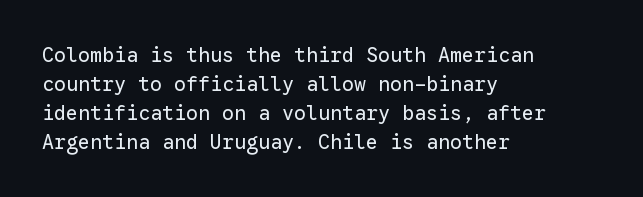
The image shows 20 px text type, upright; set left-aligned, normal line spacing (1.45x), normal letter spacing, not underlined.
